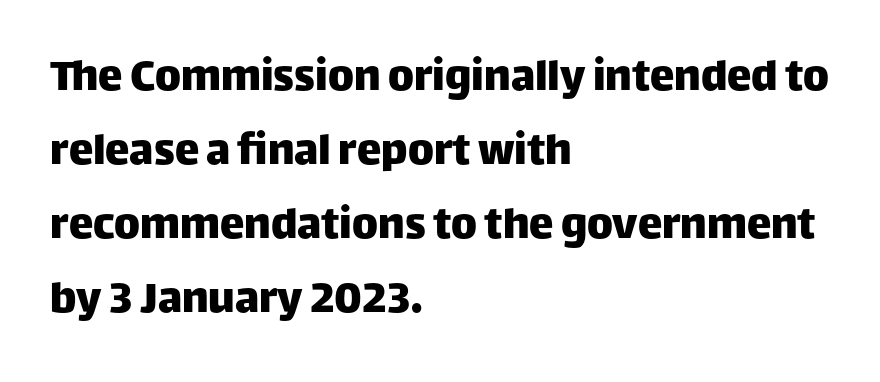
{"serif": "no", "italic": "no", "width": "normal", "stroke_contrast": "low", "x_height": "large", "monospaced": "no", "underline": "no", "align": "left", "line_spacing": "normal", "line_spacing_ratio": 1.51, "letter_spacing": "normal", "letter_spacing_em": 0.0, "glyph_px": 49}
